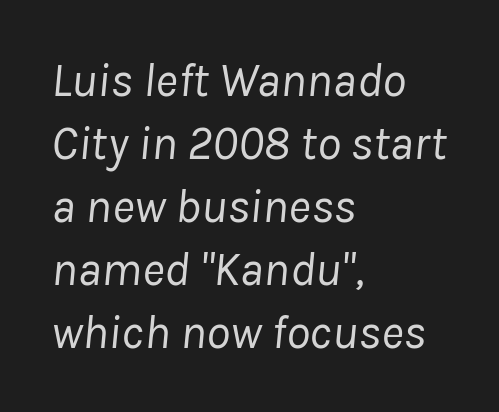
{"italic": "yes", "lean": "right", "slant_degrees": 8, "bold": "no", "weight": "regular", "width": "normal", "stroke_contrast": "low", "x_height": "medium", "monospaced": "no", "underline": "no", "align": "left", "line_spacing": "normal", "line_spacing_ratio": 1.31, "letter_spacing": "normal", "letter_spacing_em": 0.0, "glyph_px": 48}
